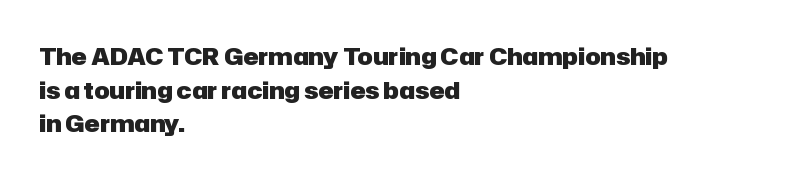
Each line starts at the same left margin while the right side varies. One glance says typical: line gaps are just what's usual. Nope, not italic — everything's standing straight. Plenty of ink on the page — the face is bold.
